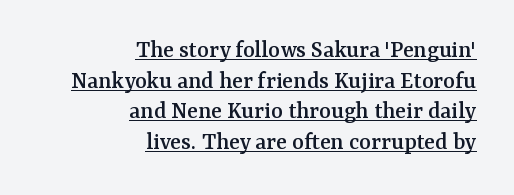
Q: Is the text italic (slanted)? A: No, it is upright.
Q: Is the text underlined? A: Yes.
Q: How is the paragraph aligned? A: Right-aligned.
Q: Is the spacing between letters normal or unusually wide? A: Normal.
